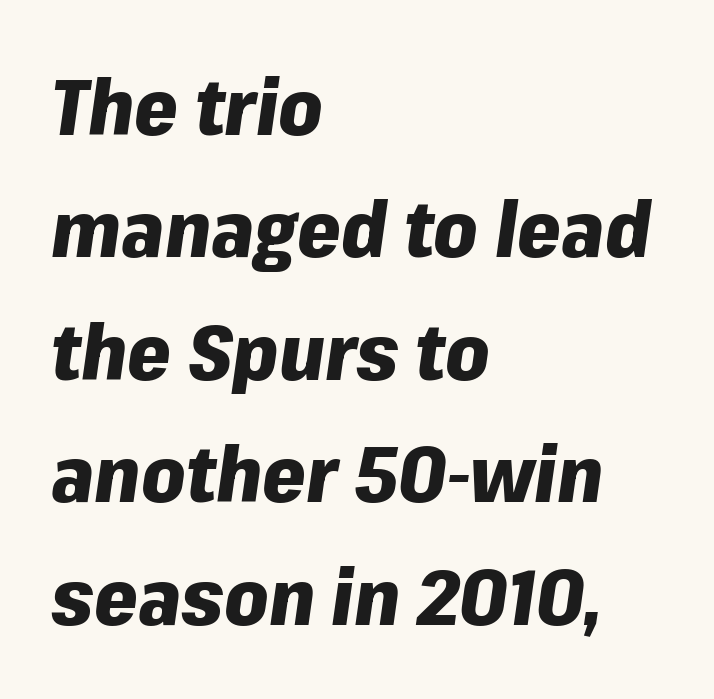
{"italic": "yes", "lean": "right", "slant_degrees": 8, "bold": "yes", "weight": "heavy", "width": "normal", "stroke_contrast": "low", "x_height": "medium", "monospaced": "no", "underline": "no", "align": "left", "line_spacing": "normal", "line_spacing_ratio": 1.57, "letter_spacing": "normal", "letter_spacing_em": 0.0, "glyph_px": 78}
